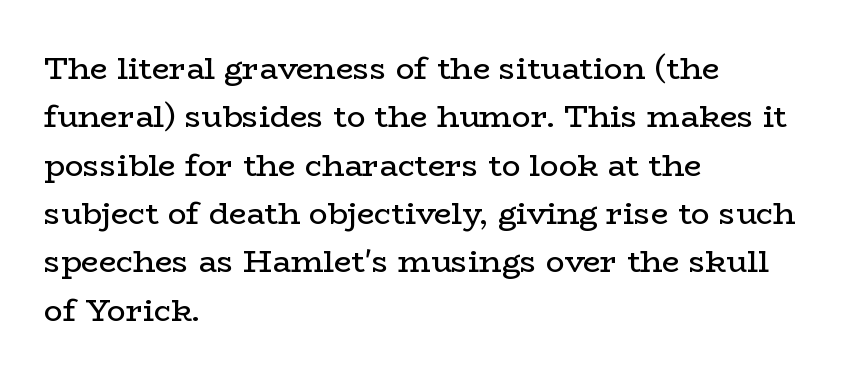
The image shows 31 px regular-weight, wide serif type, upright; set left-aligned, normal line spacing (1.56x), normal letter spacing, not underlined; low stroke contrast and a medium x-height.
